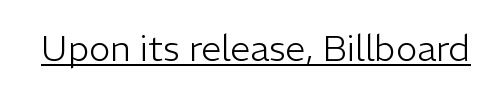
{"serif": "no", "italic": "no", "bold": "no", "weight": "light", "width": "normal", "stroke_contrast": "low", "x_height": "medium", "monospaced": "no", "underline": "yes", "letter_spacing": "normal", "letter_spacing_em": 0.0, "glyph_px": 36}
